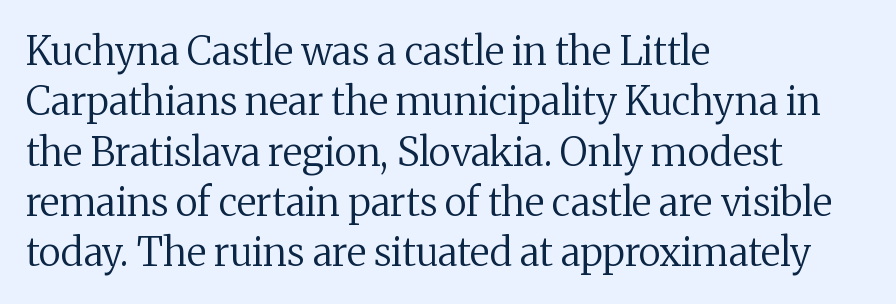
The image shows 39 px regular-weight serif type, upright; set left-aligned, normal line spacing (1.29x), normal letter spacing, not underlined; medium stroke contrast and a medium x-height.
